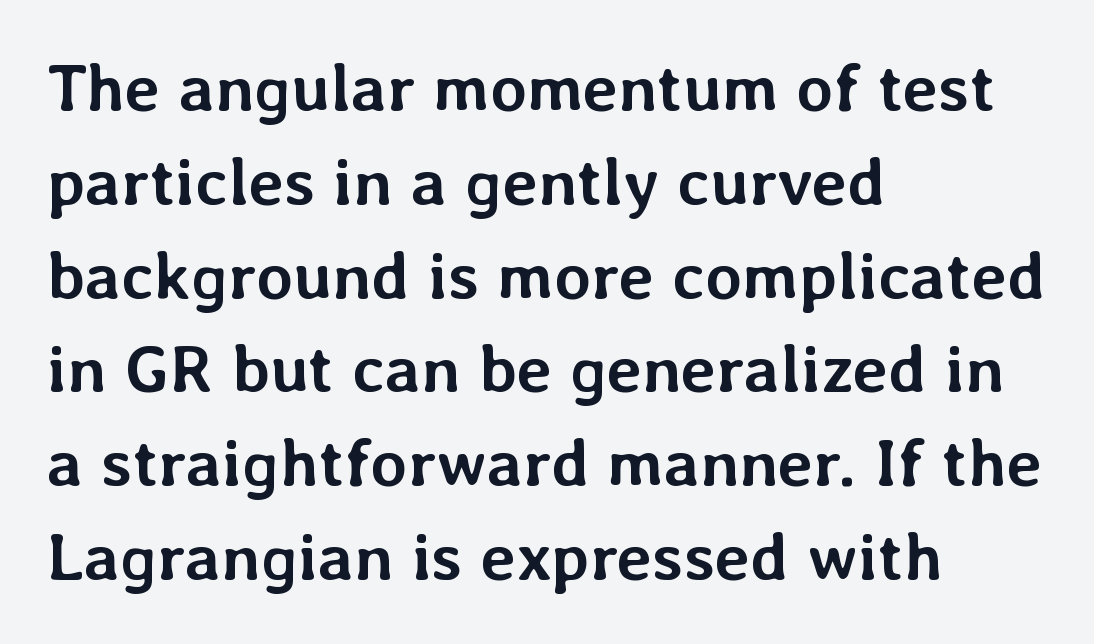
{"italic": "no", "bold": "yes", "weight": "semibold", "width": "normal", "stroke_contrast": "low", "x_height": "medium", "monospaced": "no", "underline": "no", "align": "left", "line_spacing": "normal", "line_spacing_ratio": 1.4, "letter_spacing": "normal", "letter_spacing_em": 0.0, "glyph_px": 67}
